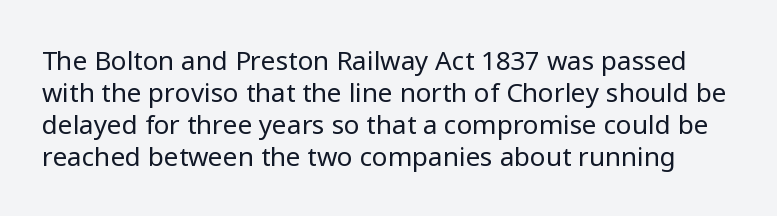
The image shows 26 px text type, upright; set line spacing 1.23x, normal letter spacing, not underlined.
